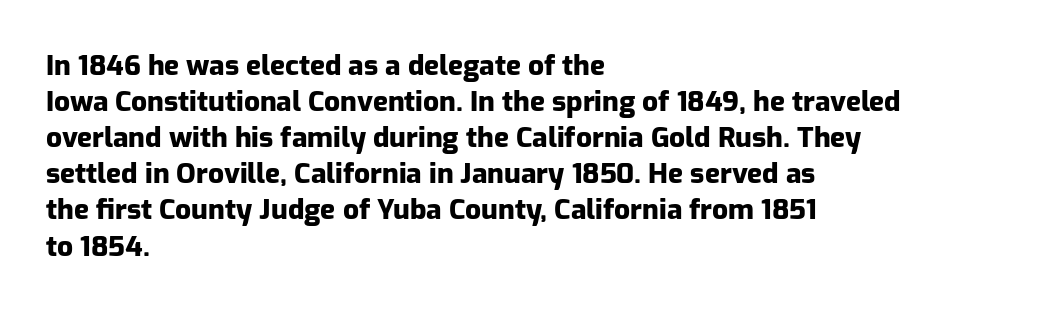
The image shows 28 px heavy sans-serif type, upright; set left-aligned, normal line spacing (1.29x), normal letter spacing, not underlined; low stroke contrast and a medium x-height.
